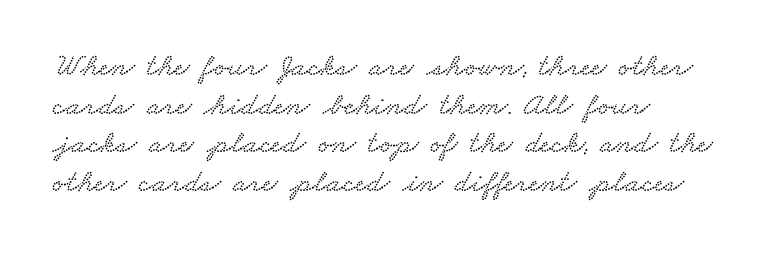
The passage shown is not underscored anywhere. These lines are rendered in a variable-pitch font. A typesetter would label this face a serif. Students, note that the glyphs here touch the page at normal intervals.
